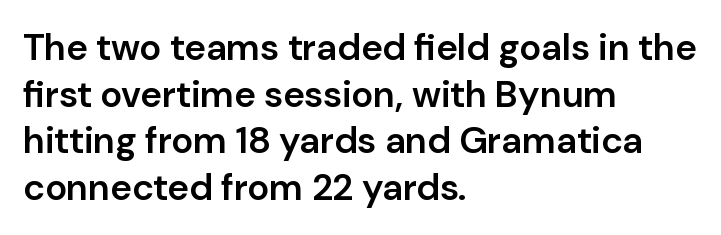
The image shows 37 px semibold sans-serif type, upright; set left-aligned, normal line spacing (1.26x), normal letter spacing, not underlined; low stroke contrast and a medium x-height.
